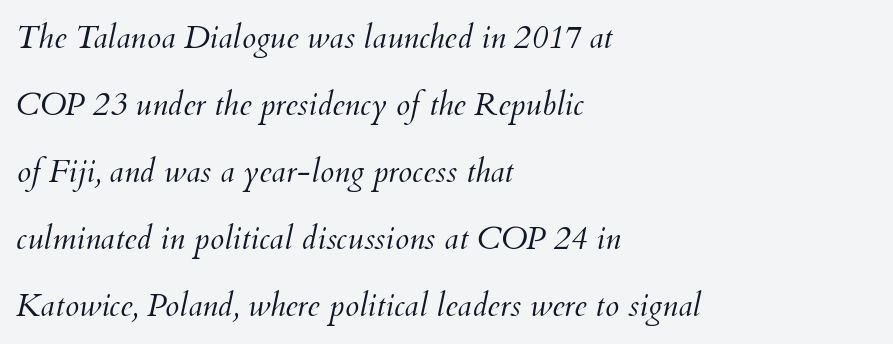
{"italic": "yes", "lean": "right", "slant_degrees": 12, "bold": "no", "weight": "light", "width": "normal", "stroke_contrast": "medium", "x_height": "small", "monospaced": "no", "underline": "no", "align": "left", "line_spacing": "loose", "line_spacing_ratio": 2.09, "letter_spacing": "normal", "letter_spacing_em": 0.0, "glyph_px": 32}
